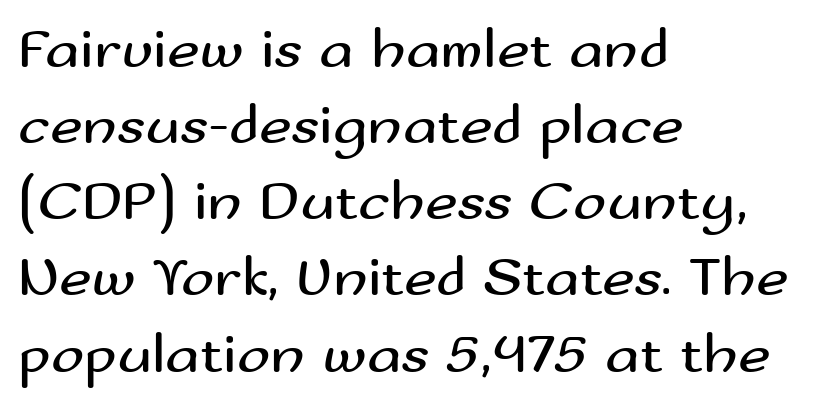
{"serif": "no", "italic": "no", "bold": "no", "weight": "regular", "width": "wide", "stroke_contrast": "medium", "x_height": "small", "monospaced": "no", "underline": "no", "align": "left", "line_spacing": "normal", "line_spacing_ratio": 1.36, "letter_spacing": "normal", "letter_spacing_em": 0.0, "glyph_px": 56}
